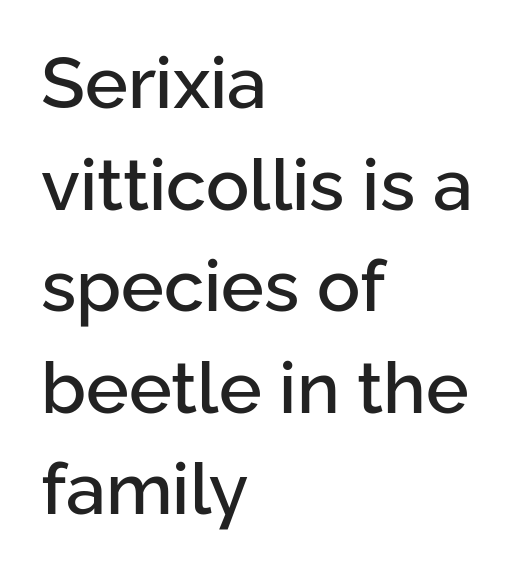
{"serif": "no", "italic": "no", "width": "normal", "stroke_contrast": "low", "x_height": "medium", "monospaced": "no", "underline": "no", "align": "left", "line_spacing": "normal", "line_spacing_ratio": 1.41, "letter_spacing": "normal", "letter_spacing_em": 0.0, "glyph_px": 72}
